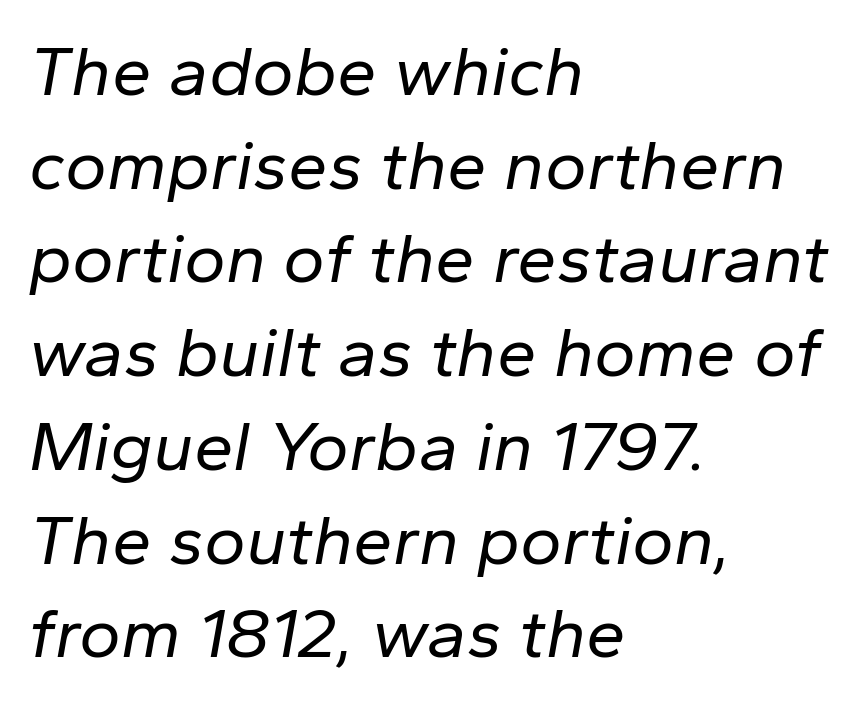
The image shows 71 px regular-weight type, italic (leaning right); set left-aligned, normal line spacing (1.32x), normal letter spacing, not underlined; low stroke contrast and a medium x-height.
